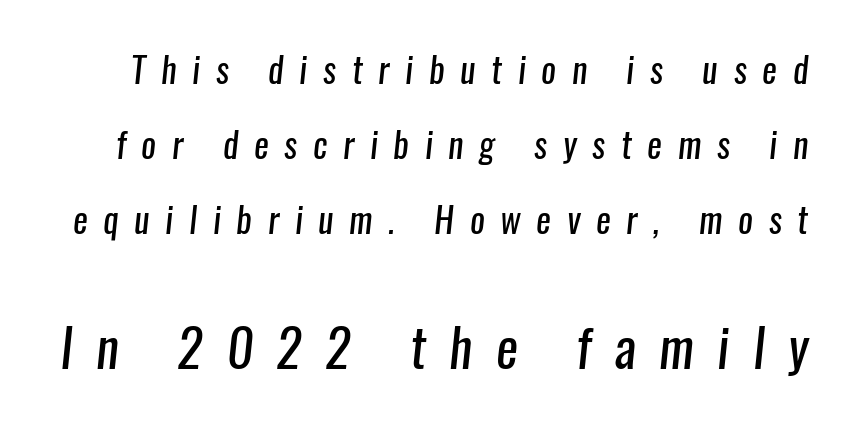
The image shows 52 px regular-weight, condensed sans-serif type; set loose line spacing (2.15x), unusually wide letter spacing (+0.45 em), not underlined; the second (bottom) block is 1.49x larger; low stroke contrast and a medium x-height.
